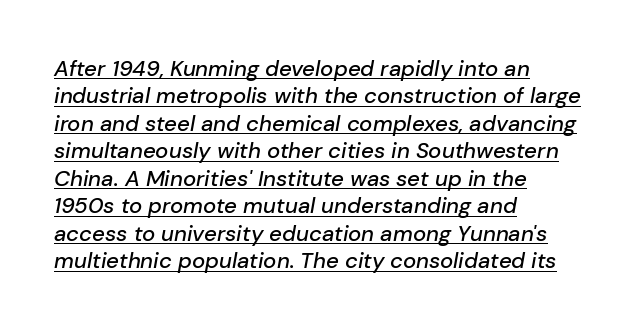
The space between consecutive lines is moderate. The face used here is rendered with its standard letterfit. This sample is left-justified, so line endings fall wherever the words run out. Slant detected: the letters are inclined.
